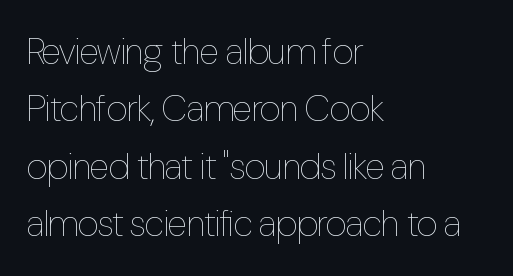
The image shows 37 px thin, condensed type, upright; set left-aligned, normal line spacing (1.55x), normal letter spacing, not underlined; low stroke contrast and a medium x-height.
